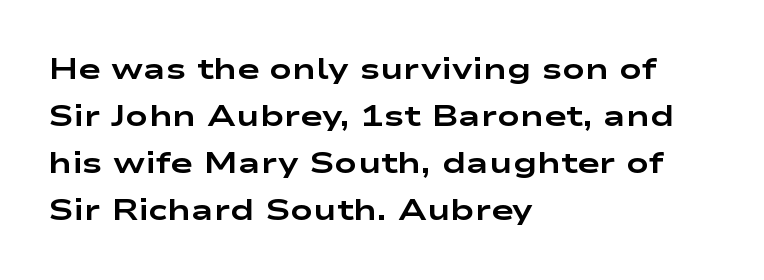
What stands out about the letter spacing? Nothing — it is the standard amount. Letterform terminals end flat and unadorned throughout the passage. No italicization has been applied; the sample stays upright. Every letter is thick-stroked: bold, no question. Casual observation: everything's shoved over to the left.
